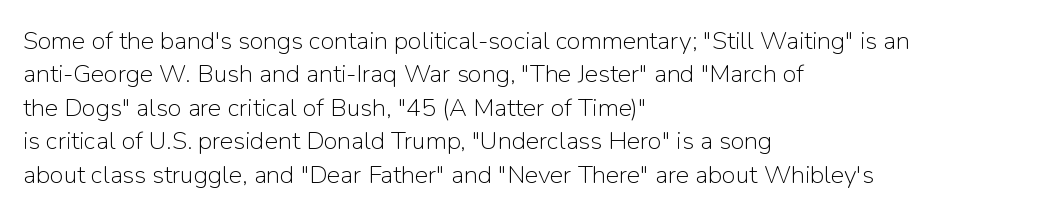
Q: Is the text bold? A: No.
Q: Is the text italic (slanted)? A: No, it is upright.
Q: Is the text underlined? A: No.
Q: How is the paragraph aligned? A: Left-aligned.
Q: Is the spacing between letters normal or unusually wide? A: Normal.
Q: Is the spacing between lines tight, normal or loose? A: Normal.
